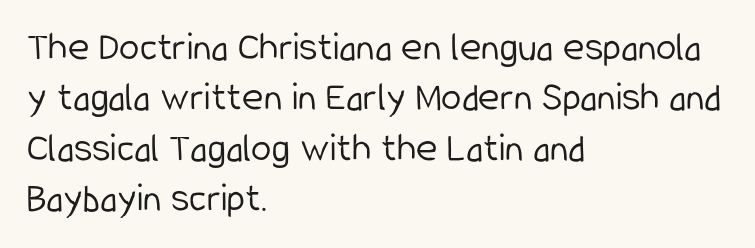
The image shows 41 px light, condensed sans-serif type, upright; set left-aligned, line spacing 1.23x, normal letter spacing, not underlined; low stroke contrast and a medium x-height.
